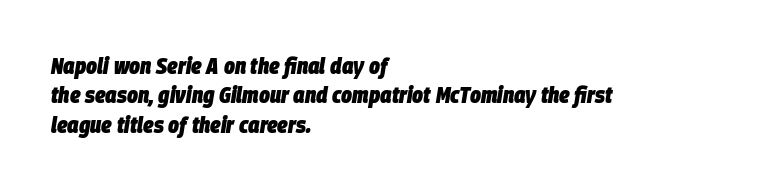
{"italic": "yes", "lean": "right", "slant_degrees": 9, "bold": "yes", "underline": "no", "align": "left", "line_spacing": "normal", "line_spacing_ratio": 1.28, "letter_spacing": "normal", "letter_spacing_em": 0.0, "glyph_px": 23}
